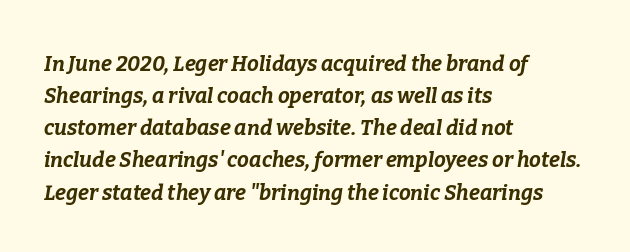
The image shows 21 px bold type, italic (leaning right); set left-aligned, normal line spacing (1.53x), normal letter spacing, not underlined.
